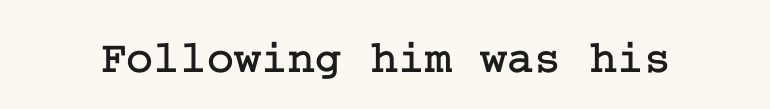
It's the straight-up-and-down kind of type. The space directly below the letters is spotless. Are there feet on the stems? There are — it's a serif. The tracking reads as untouched default to a designer's eye.
